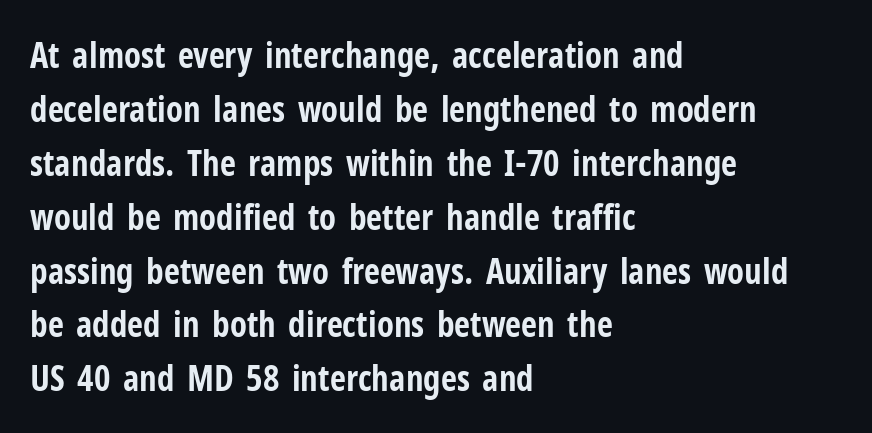
This sample is left-justified, so line endings fall wherever the words run out. Inter-character spacing is left at the font's built-in metrics. The strip under each line holds only bare page. Look at the bottom of the vertical strokes: they stop flat, with no serifs. The lettering holds an erect, upright posture throughout.
